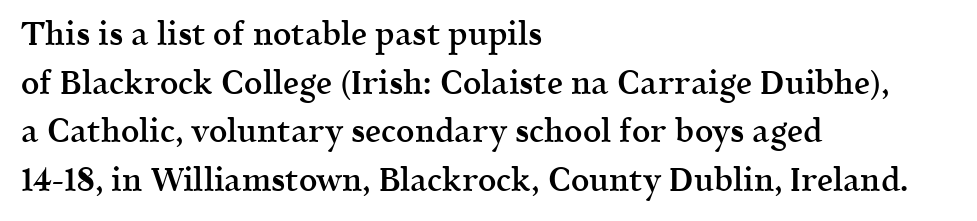
The image shows 32 px semibold serif type, upright; set left-aligned, normal line spacing (1.52x), normal letter spacing, not underlined; a medium x-height.
